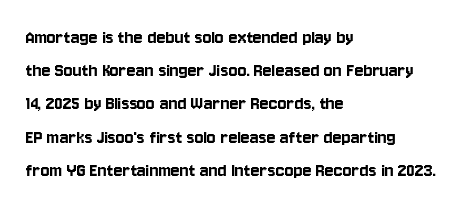
{"italic": "no", "underline": "no", "align": "left", "line_spacing": "normal", "line_spacing_ratio": 1.58, "letter_spacing": "normal", "letter_spacing_em": 0.0, "glyph_px": 21}
